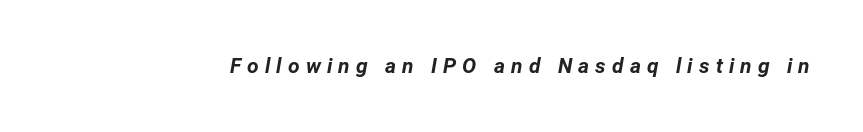
Q: Is the text bold? A: Yes.
Q: Is the text italic (slanted)? A: Yes, it leans right by about 12 degrees.
Q: Is the text underlined? A: No.
Q: Is the spacing between letters normal or unusually wide? A: Unusually wide.
